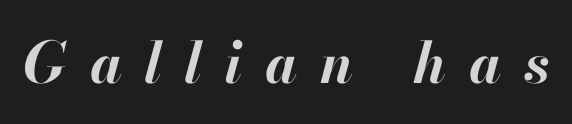
This is oblique type, the kind used for emphasis or titles. Each letter keeps its own natural width here, so spacing adapts to shape. The face used here is rendered with a markedly widened letterfit. Each row of text sits above clean, open space.
